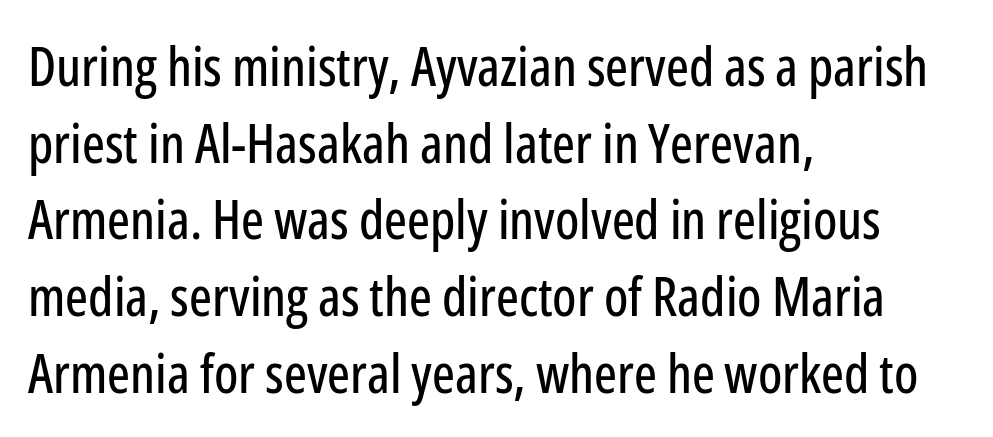
The image shows 54 px condensed sans-serif type, upright; set left-aligned, normal line spacing (1.42x), normal letter spacing, not underlined; low stroke contrast and a medium x-height.
